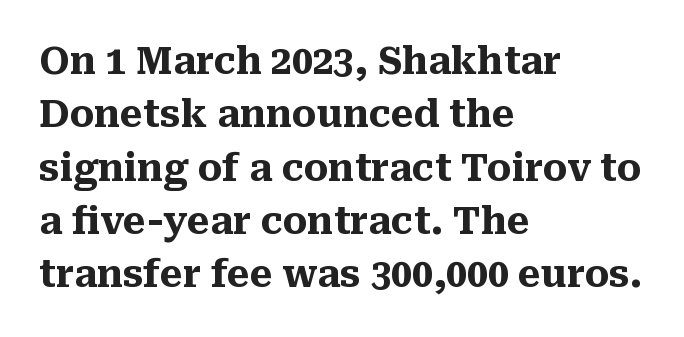
The text block is weighted toward the left margin, trailing off unevenly rightward. Think of a printed novel: that variable character pitch is what you see here. Nobody drew a line under any word here. Summary of vertical rhythm: regular, with standard interline spacing.
